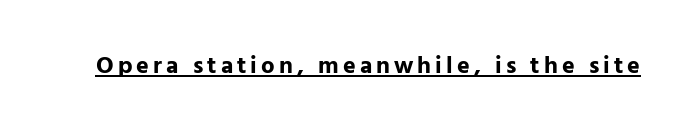
{"italic": "no", "bold": "yes", "underline": "yes", "glyph_px": 24}
